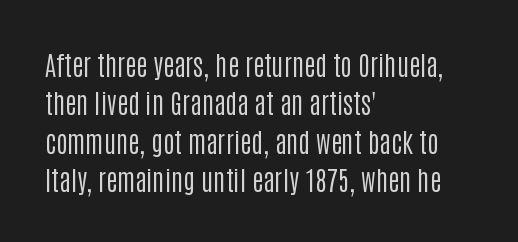
{"italic": "no", "bold": "no", "underline": "no", "align": "left", "line_spacing": "normal", "line_spacing_ratio": 1.42, "letter_spacing": "normal", "letter_spacing_em": 0.0, "glyph_px": 27}
